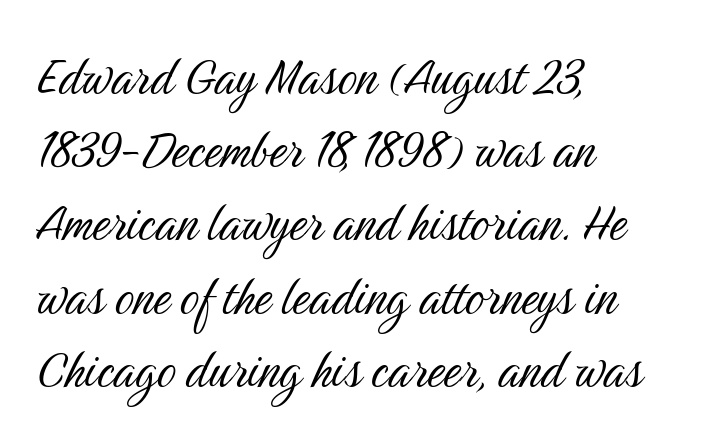
Q: Is the text bold? A: No.
Q: Is the text italic (slanted)? A: Yes.
Q: Is the typeface a serif or a sans-serif typeface? A: Sans-serif.
Q: Is the text underlined? A: No.
Q: How is the paragraph aligned? A: Left-aligned.
Q: Is the spacing between letters normal or unusually wide? A: Normal.
Q: Width (condensed, normal, or wide)? A: Condensed.
Q: Stroke contrast? A: Medium.
Q: x-height? A: Medium.
Q: Monospaced? A: No.
